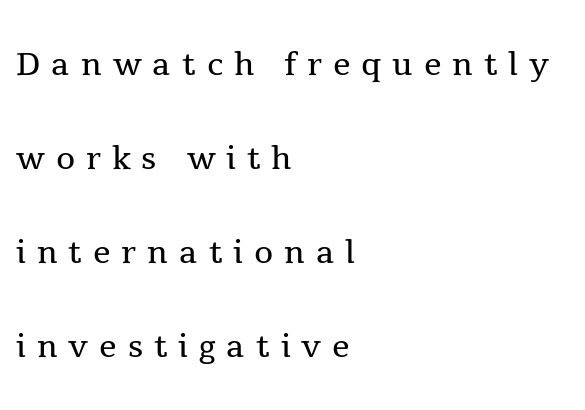
{"serif": "yes", "italic": "no", "bold": "no", "weight": "regular", "width": "normal", "x_height": "medium", "monospaced": "no", "underline": "no", "align": "left", "line_spacing": "loose", "line_spacing_ratio": 2.14, "letter_spacing": "wide", "letter_spacing_em": 0.25, "glyph_px": 44}
